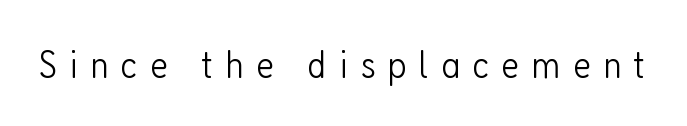
Quick note: underline off. This rendering widens character spacing well past its baseline value. A typesetter would mark this as roman, not italic. The rendering uses natural spacing where letterforms have individual widths. The characters display no serif detailing; their extremities are plain. Compared with a typical body face, this is equally light or lighter still.
